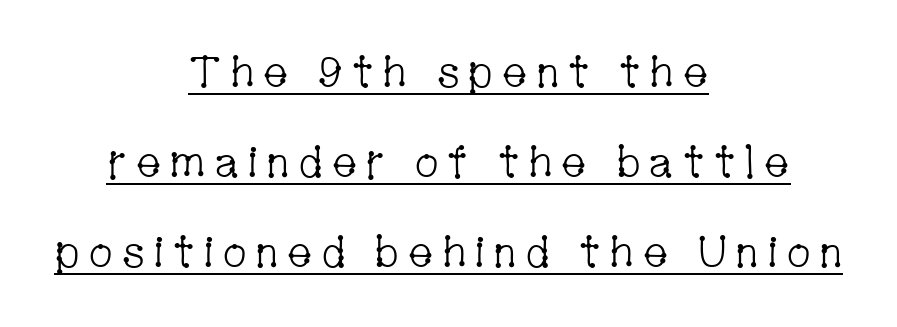
Serifs: yes, visible at the terminals of the letterforms. Leftover space on each line is divided equally before and after the words. The cut favours lightness, reaching ordinary text weight at its darkest. One glance says open: line gaps are wider than usual.
